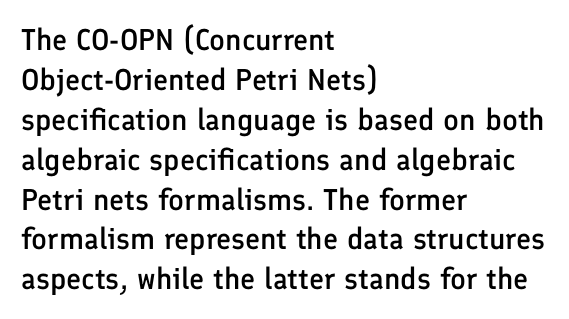
Q: Is the text bold? A: Semi-bold.
Q: Is the text italic (slanted)? A: No, it is upright.
Q: Is the typeface a serif or a sans-serif typeface? A: Sans-serif.
Q: Is the text underlined? A: No.
Q: How is the paragraph aligned? A: Left-aligned.
Q: Is the spacing between letters normal or unusually wide? A: Normal.
Q: Is the spacing between lines tight, normal or loose? A: Normal.
Q: Width (condensed, normal, or wide)? A: Normal.
Q: Stroke contrast? A: Low.
Q: x-height? A: Medium.
Q: Monospaced? A: No.
